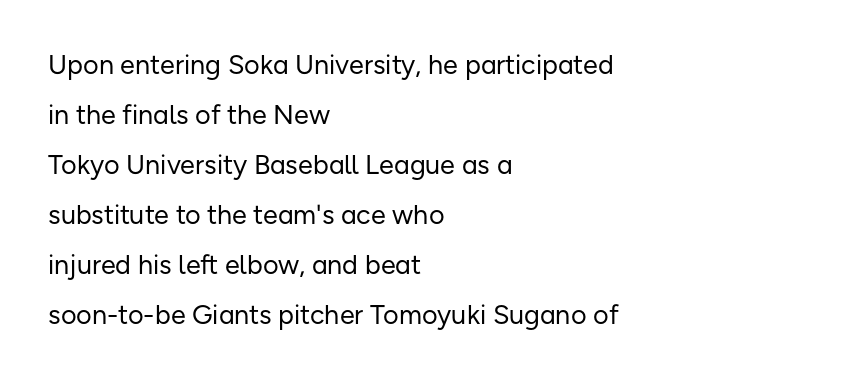
The image shows 27 px text type, upright; set left-aligned, line spacing 1.85x, normal letter spacing, not underlined.
